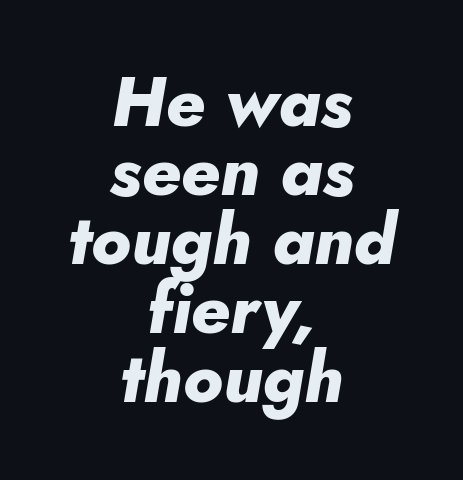
Q: Is the text bold? A: Yes.
Q: Is the text italic (slanted)? A: Yes, it leans right by about 10 degrees.
Q: Is the text underlined? A: No.
Q: How is the paragraph aligned? A: Centered.
Q: Is the spacing between letters normal or unusually wide? A: Normal.
Q: Is the spacing between lines tight, normal or loose? A: Tight.
Q: Width (condensed, normal, or wide)? A: Normal.
Q: Stroke contrast? A: Low.
Q: x-height? A: Small.
Q: Monospaced? A: No.
